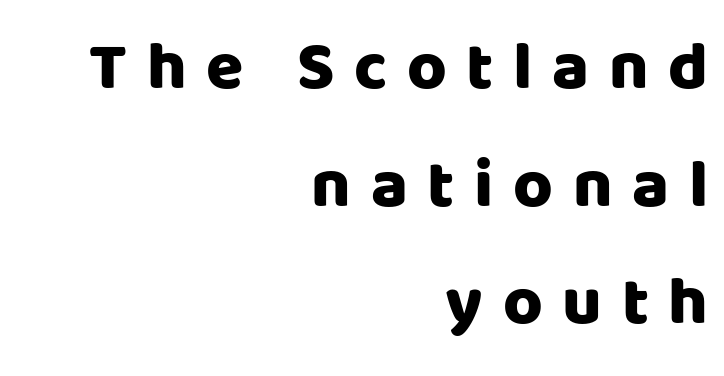
{"serif": "no", "italic": "no", "bold": "yes", "weight": "heavy", "width": "normal", "stroke_contrast": "low", "x_height": "large", "monospaced": "no", "underline": "no", "align": "right", "line_spacing_ratio": 1.73, "letter_spacing": "wide", "letter_spacing_em": 0.29, "glyph_px": 68}
